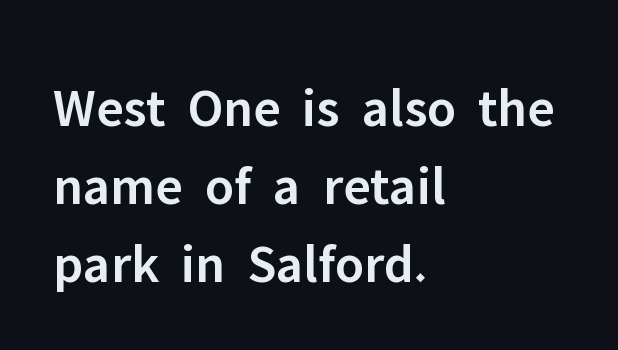
Q: Is the text bold? A: Semi-bold.
Q: Is the text italic (slanted)? A: No, it is upright.
Q: Is the typeface a serif or a sans-serif typeface? A: Sans-serif.
Q: Is the text underlined? A: No.
Q: How is the paragraph aligned? A: Left-aligned.
Q: Is the spacing between letters normal or unusually wide? A: Normal.
Q: Is the spacing between lines tight, normal or loose? A: Normal.
Q: Width (condensed, normal, or wide)? A: Normal.
Q: Stroke contrast? A: Low.
Q: x-height? A: Medium.
Q: Monospaced? A: No.
